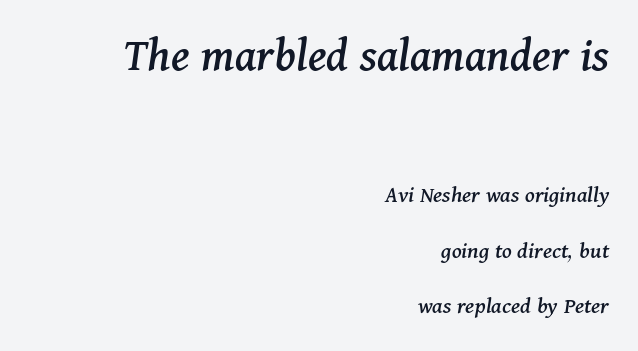
The image shows 49 px serif type, italic (leaning right); set right-aligned, loose line spacing (2.32x), normal letter spacing, not underlined; the first (top) block is 2.04x larger; medium stroke contrast and a medium x-height.
